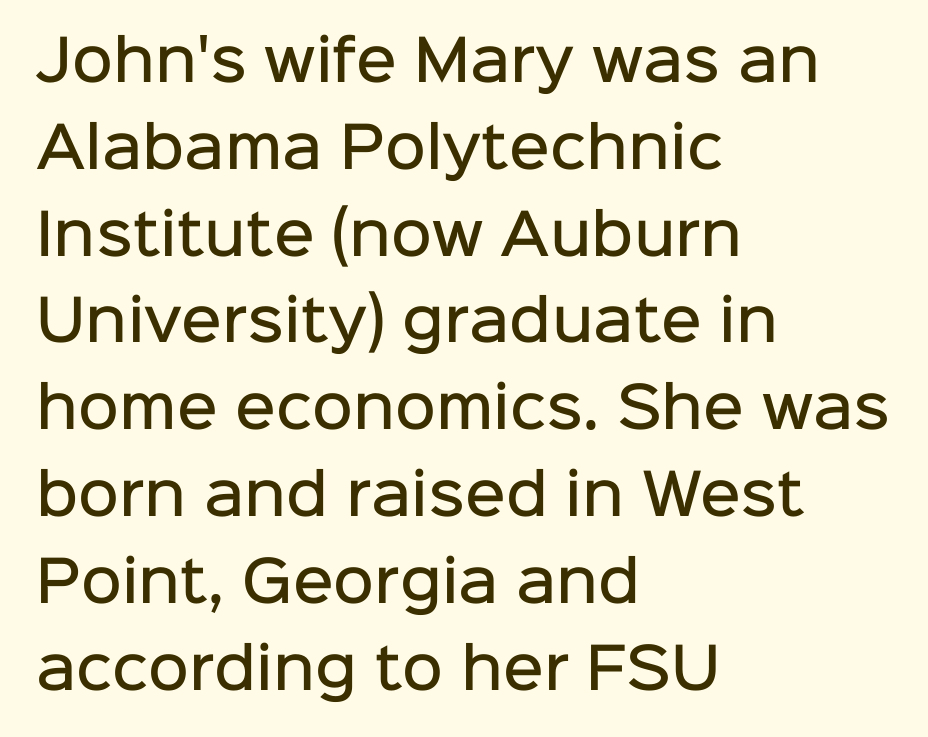
Q: Is the text bold? A: Semi-bold.
Q: Is the text italic (slanted)? A: No, it is upright.
Q: Is the typeface a serif or a sans-serif typeface? A: Sans-serif.
Q: Is the text underlined? A: No.
Q: How is the paragraph aligned? A: Left-aligned.
Q: Is the spacing between letters normal or unusually wide? A: Normal.
Q: Is the spacing between lines tight, normal or loose? A: Normal.
Q: Width (condensed, normal, or wide)? A: Normal.
Q: Stroke contrast? A: Low.
Q: x-height? A: Medium.
Q: Monospaced? A: No.
